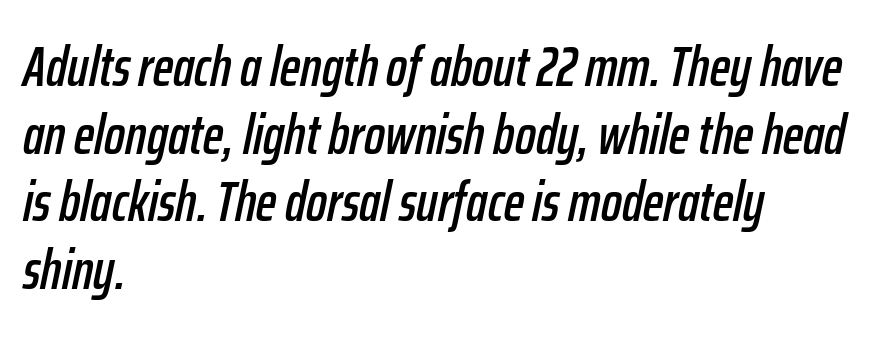
{"italic": "yes", "lean": "right", "slant_degrees": 12, "width": "condensed", "stroke_contrast": "low", "x_height": "medium", "monospaced": "no", "underline": "no", "align": "left", "line_spacing_ratio": 1.23, "letter_spacing": "normal", "letter_spacing_em": 0.0, "glyph_px": 55}
